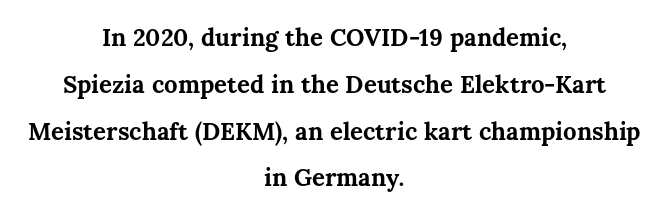
The image shows 24 px bold type, upright; set centered, loose line spacing (1.95x), normal letter spacing, not underlined.
